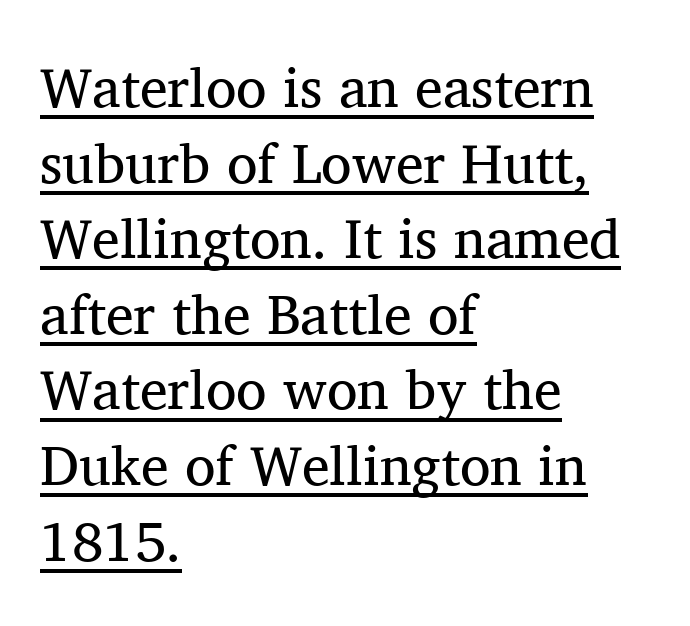
{"serif": "yes", "italic": "no", "bold": "no", "weight": "regular", "width": "normal", "stroke_contrast": "medium", "x_height": "medium", "monospaced": "no", "underline": "yes", "align": "left", "line_spacing": "normal", "line_spacing_ratio": 1.35, "letter_spacing": "normal", "letter_spacing_em": 0.0, "glyph_px": 56}
